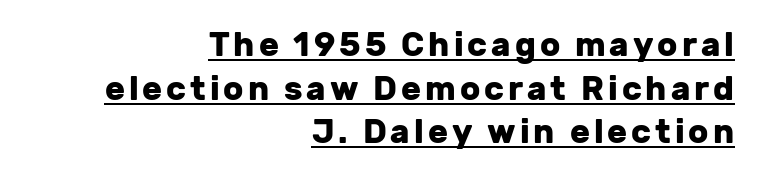
Q: Is the text bold? A: Yes.
Q: Is the text italic (slanted)? A: No, it is upright.
Q: Is the typeface a serif or a sans-serif typeface? A: Sans-serif.
Q: Is the text underlined? A: Yes.
Q: How is the paragraph aligned? A: Right-aligned.
Q: Is the spacing between lines tight, normal or loose? A: Normal.
Q: Width (condensed, normal, or wide)? A: Normal.
Q: Stroke contrast? A: Low.
Q: x-height? A: Medium.
Q: Monospaced? A: No.
